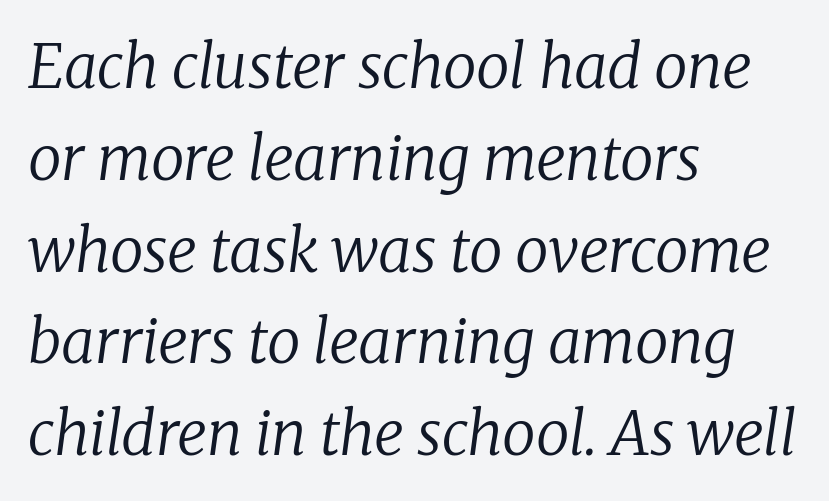
This is oblique type, the kind used for emphasis or titles. Think of a printed novel: that variable character pitch is what you see here. Look at the tracking — it's just the regular setting, nothing added. Unmarked baselines from the first word to the last. Each new line begins a customary step beneath the previous one. Horizontal alignment here is leftward, the default for most running prose.
